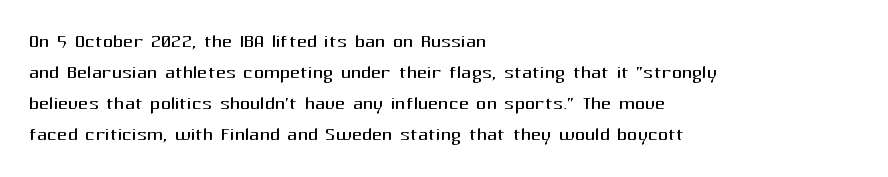
A light-to-regular cut is what we see here. Clear beneath every line of the passage. Vertical strokes here are truly vertical. The passage shown has conventional tracking throughout. Leftover space on each line is placed entirely after the last word.
